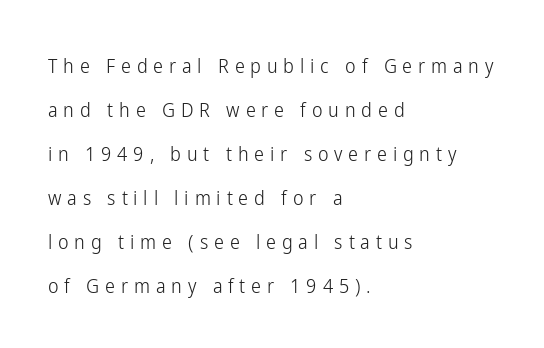
{"italic": "no", "bold": "no", "underline": "no", "align": "left", "line_spacing": "loose", "line_spacing_ratio": 2.2, "letter_spacing": "wide", "letter_spacing_em": 0.29, "glyph_px": 20}
